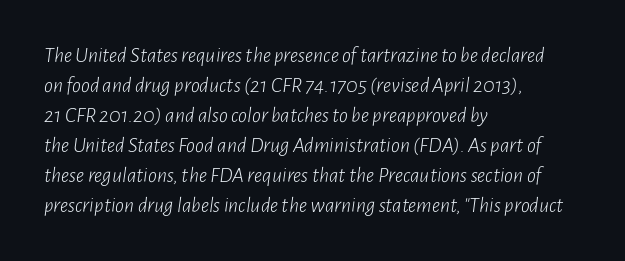
Q: Is the text bold? A: No.
Q: Is the text italic (slanted)? A: Yes, it leans right by about 7 degrees.
Q: Is the text underlined? A: No.
Q: How is the paragraph aligned? A: Left-aligned.
Q: Is the spacing between letters normal or unusually wide? A: Normal.
Q: Is the spacing between lines tight, normal or loose? A: Normal.
